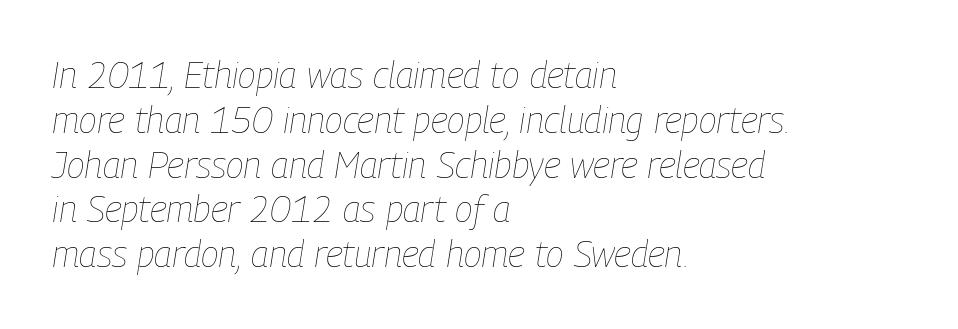
The letters advance in unequal steps, a hallmark of proportional type. Caption: standard tracking, unaltered. Leftover space on each line is placed entirely after the last word. Italic? Definitely — the glyphs are oblique.
